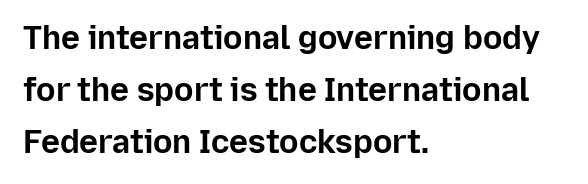
The image shows 32 px bold sans-serif type, upright; set left-aligned, normal line spacing (1.63x), normal letter spacing, not underlined; low stroke contrast and a medium x-height.
